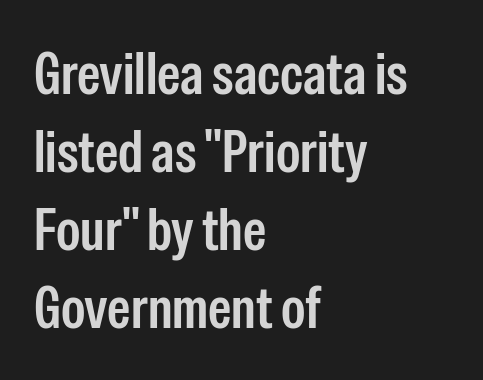
Q: Is the text bold? A: Semi-bold.
Q: Is the text italic (slanted)? A: No, it is upright.
Q: Is the typeface a serif or a sans-serif typeface? A: Sans-serif.
Q: Is the text underlined? A: No.
Q: How is the paragraph aligned? A: Left-aligned.
Q: Is the spacing between letters normal or unusually wide? A: Normal.
Q: Is the spacing between lines tight, normal or loose? A: Normal.
Q: Width (condensed, normal, or wide)? A: Condensed.
Q: Stroke contrast? A: Low.
Q: x-height? A: Medium.
Q: Monospaced? A: No.
